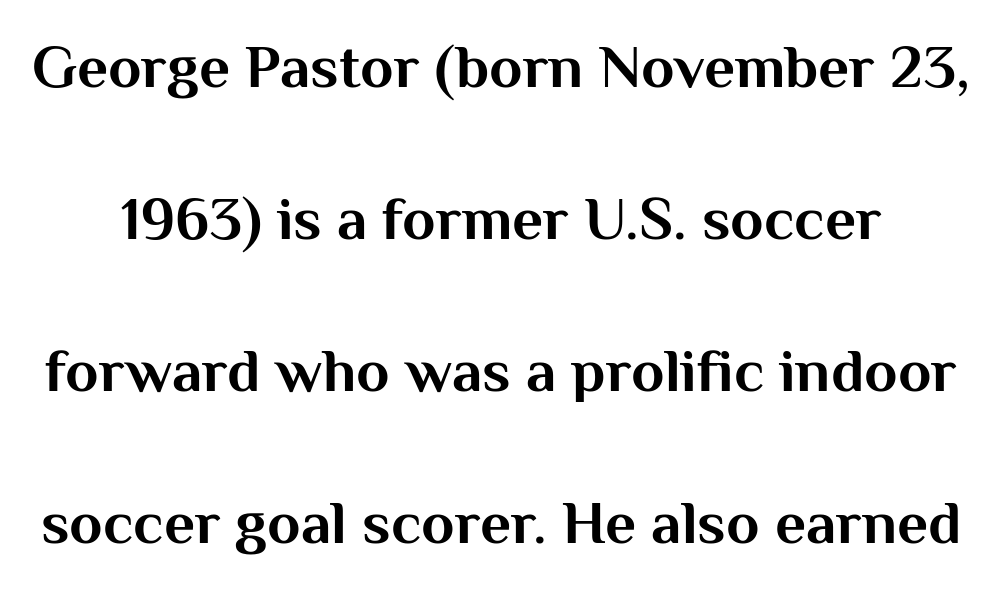
Weight: bold. These lines stand farther apart than default settings would place them. This rendering features lettering with no underline. You could call the tracking neutral — neither tight nor loose.
